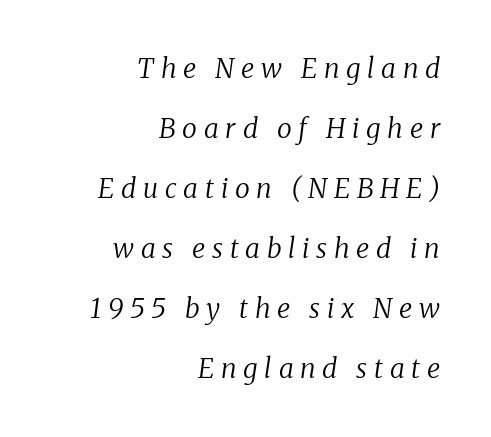
The image shows 27 px text type, italic (leaning right); set right-aligned, loose line spacing (2.22x), unusually wide letter spacing (+0.25 em), not underlined.
